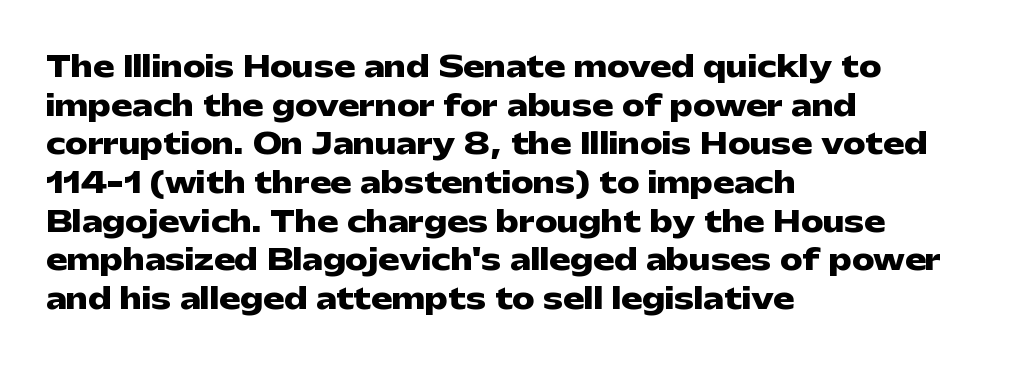
{"serif": "no", "italic": "no", "bold": "yes", "weight": "heavy", "width": "wide", "stroke_contrast": "low", "x_height": "medium", "monospaced": "no", "underline": "no", "align": "left", "line_spacing": "normal", "line_spacing_ratio": 1.38, "letter_spacing": "normal", "letter_spacing_em": 0.0, "glyph_px": 28}
